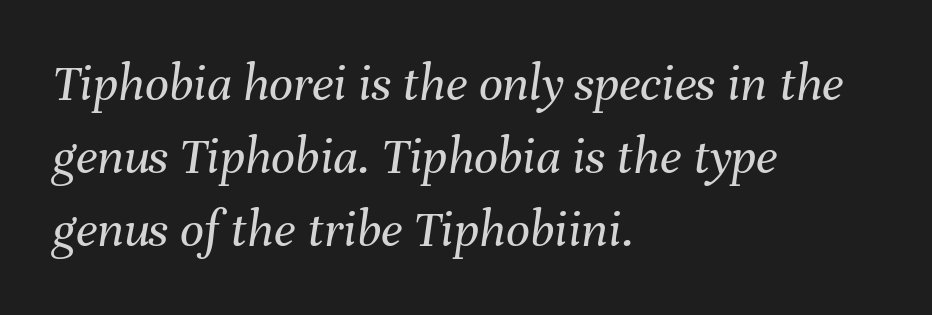
Q: Is the text bold? A: No.
Q: Is the text italic (slanted)? A: Yes, it leans right by about 8 degrees.
Q: Is the text underlined? A: No.
Q: How is the paragraph aligned? A: Left-aligned.
Q: Is the spacing between letters normal or unusually wide? A: Normal.
Q: Is the spacing between lines tight, normal or loose? A: Normal.
Q: Width (condensed, normal, or wide)? A: Normal.
Q: Stroke contrast? A: Medium.
Q: x-height? A: Medium.
Q: Monospaced? A: No.
